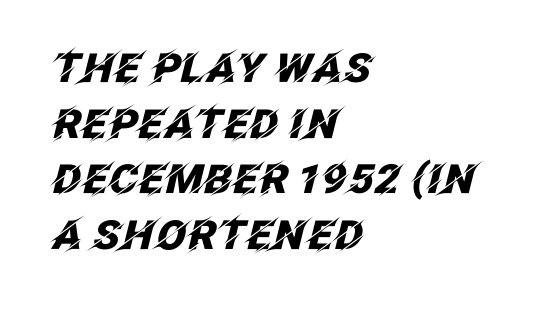
The image shows 40 px heavy type, italic (leaning right); set left-aligned, normal line spacing (1.39x), normal letter spacing, not underlined; low stroke contrast and a large x-height.
